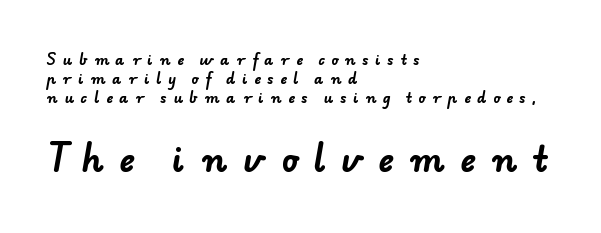
Each letter keeps its own natural width here, so spacing adapts to shape. This rendering features lettering with no underline. One-word summary of the alignment: left. The designer left line spacing at the default. If you squint, the bottom block still reads clearly — it's the larger of the two. The gaps between neighbouring characters are conspicuously large.
